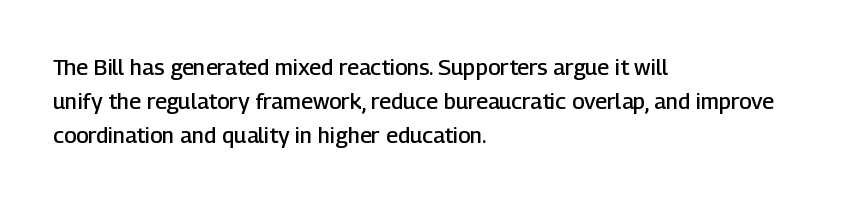
{"italic": "no", "bold": "semi", "underline": "no", "align": "left", "line_spacing": "normal", "line_spacing_ratio": 1.54, "letter_spacing": "normal", "letter_spacing_em": 0.0, "glyph_px": 22}
